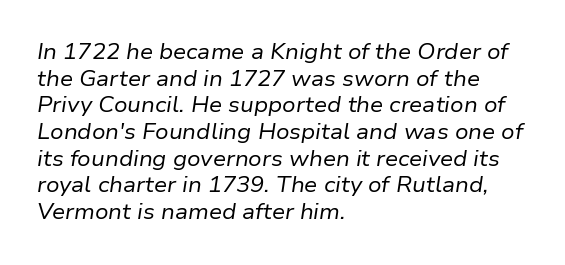
The image shows 21 px text type, italic (leaning right); set left-aligned, normal line spacing (1.27x), normal letter spacing, not underlined.
